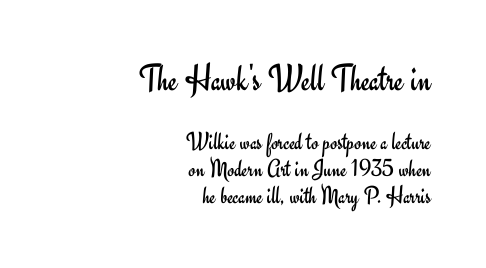
Q: Is the text bold? A: No.
Q: Is the text italic (slanted)? A: Yes.
Q: Is the typeface a serif or a sans-serif typeface? A: Sans-serif.
Q: Is the text underlined? A: No.
Q: How is the paragraph aligned? A: Right-aligned.
Q: Is the spacing between letters normal or unusually wide? A: Normal.
Q: Is the spacing between lines tight, normal or loose? A: Tight.
Q: Which block of text is set in a larger size, the first (top) or the second (bottom)? A: The first (top) one.
Q: Width (condensed, normal, or wide)? A: Normal.
Q: Stroke contrast? A: Low.
Q: x-height? A: Small.
Q: Monospaced? A: No.
